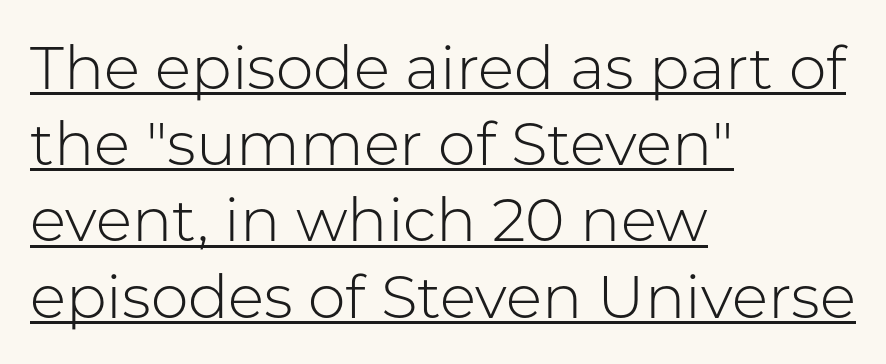
Q: Is the text bold? A: No.
Q: Is the text italic (slanted)? A: No, it is upright.
Q: Is the typeface a serif or a sans-serif typeface? A: Sans-serif.
Q: Is the text underlined? A: Yes.
Q: How is the paragraph aligned? A: Left-aligned.
Q: Is the spacing between letters normal or unusually wide? A: Normal.
Q: Is the spacing between lines tight, normal or loose? A: Normal.
Q: Width (condensed, normal, or wide)? A: Normal.
Q: Stroke contrast? A: Low.
Q: x-height? A: Medium.
Q: Monospaced? A: No.
